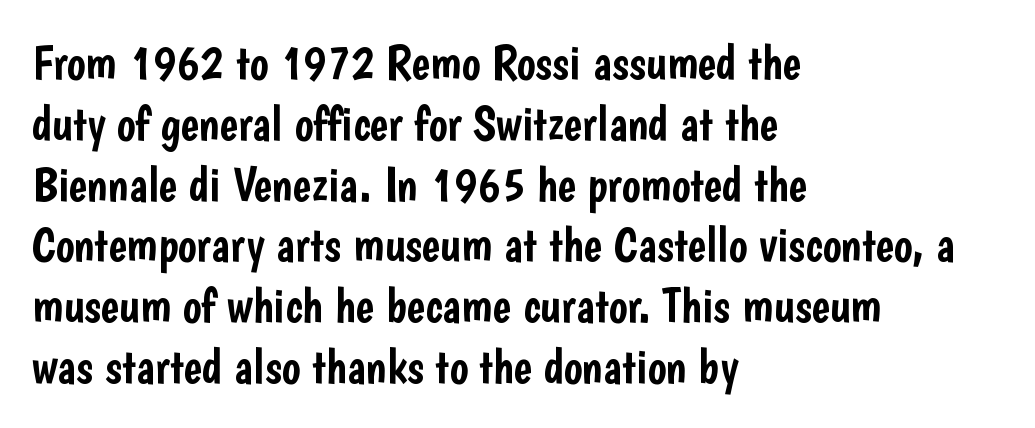
Layout note: lines flush left. The typography opts for an upright posture over an oblique one. Default kerning and tracking; the words read as compact shapes. These lines are composed in type without serifs.
